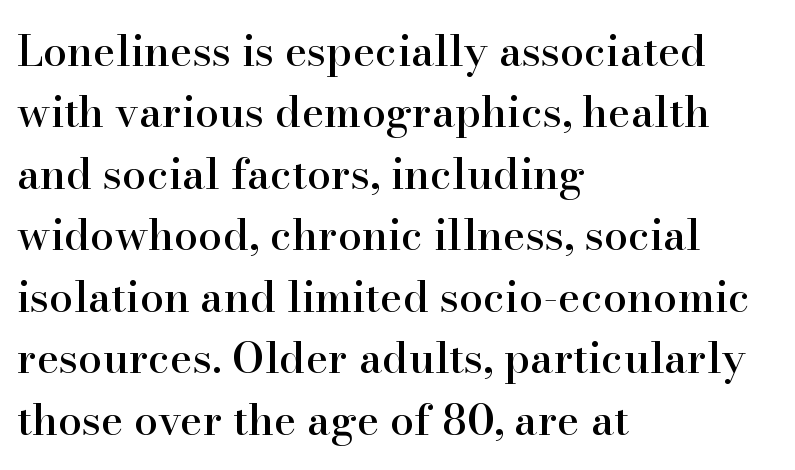
Q: Is the text italic (slanted)? A: No, it is upright.
Q: Is the typeface a serif or a sans-serif typeface? A: Serif.
Q: Is the text underlined? A: No.
Q: How is the paragraph aligned? A: Left-aligned.
Q: Is the spacing between letters normal or unusually wide? A: Normal.
Q: Is the spacing between lines tight, normal or loose? A: Normal.
Q: Width (condensed, normal, or wide)? A: Normal.
Q: Stroke contrast? A: High.
Q: x-height? A: Small.
Q: Monospaced? A: No.
